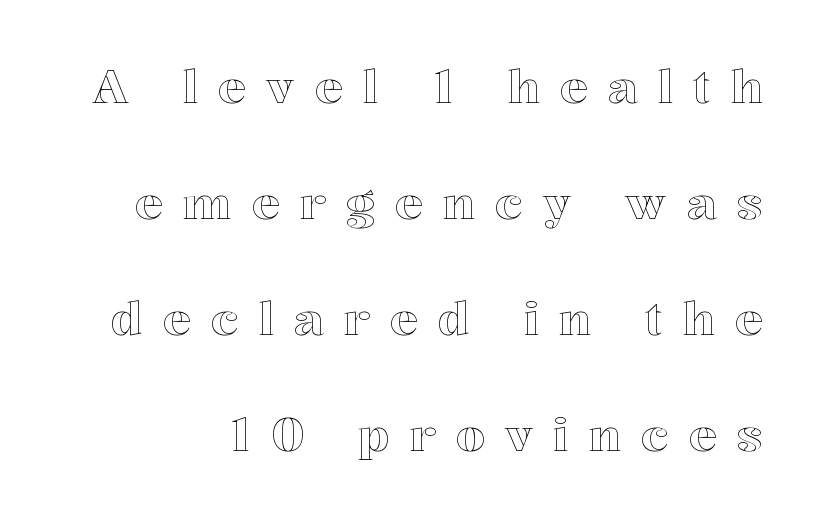
The image shows 47 px text type, upright; set loose line spacing (2.47x), unusually wide letter spacing (+0.42 em), not underlined; a medium x-height.
